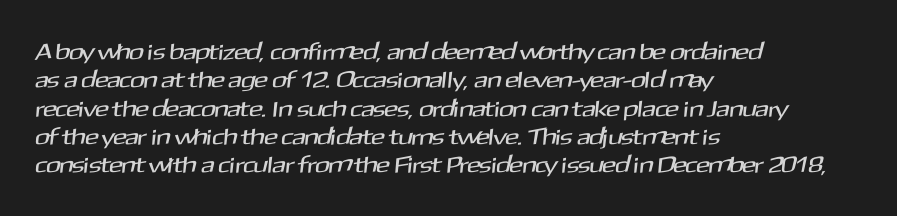
The image shows 23 px text type; set left-aligned, line spacing 1.23x, normal letter spacing, not underlined.
